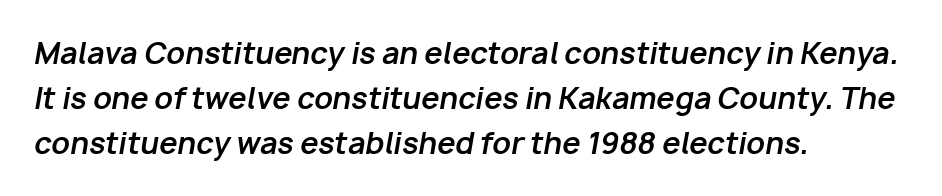
{"italic": "yes", "lean": "right", "slant_degrees": 10, "bold": "yes", "weight": "bold", "width": "normal", "stroke_contrast": "low", "x_height": "medium", "monospaced": "no", "underline": "no", "align": "left", "line_spacing": "normal", "line_spacing_ratio": 1.55, "letter_spacing": "normal", "letter_spacing_em": 0.0, "glyph_px": 29}
